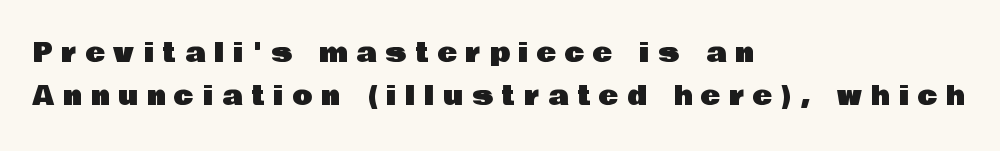
Leftover space on each line is placed entirely after the last word. Letters rest on an invisible, unmarked baseline. If you measured baseline to baseline, you'd find a middling distance. Display-style spreading of the glyphs; the letterfit is very open. Posture: straight, roman, zero tilt.
